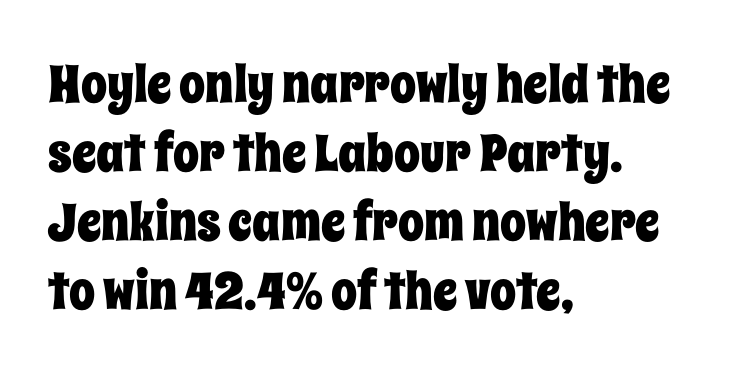
The image shows 52 px condensed type, upright; set left-aligned, normal line spacing (1.33x), normal letter spacing, not underlined; low stroke contrast and a large x-height.
